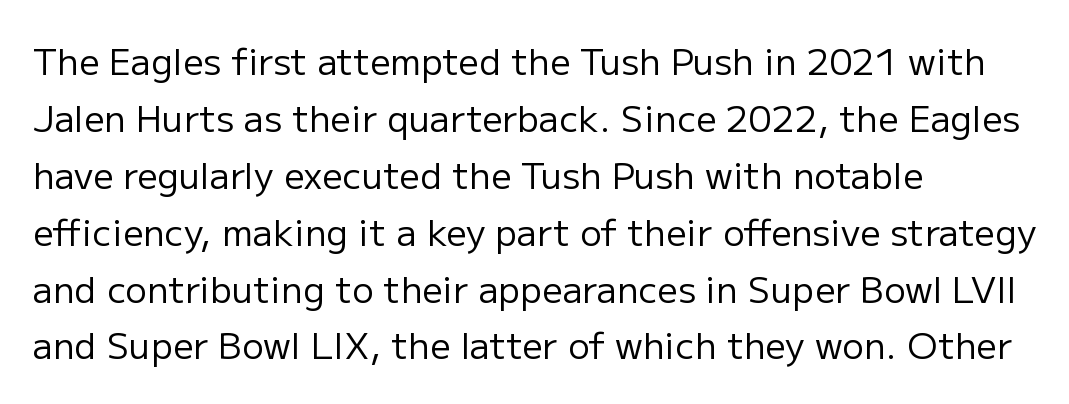
Q: Is the text bold? A: No.
Q: Is the text italic (slanted)? A: No, it is upright.
Q: Is the typeface a serif or a sans-serif typeface? A: Sans-serif.
Q: Is the text underlined? A: No.
Q: How is the paragraph aligned? A: Left-aligned.
Q: Is the spacing between letters normal or unusually wide? A: Normal.
Q: Is the spacing between lines tight, normal or loose? A: Normal.
Q: Width (condensed, normal, or wide)? A: Normal.
Q: Stroke contrast? A: Low.
Q: x-height? A: Medium.
Q: Monospaced? A: No.
